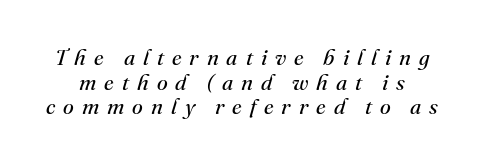
The image shows 22 px text type, italic (leaning right); set tight line spacing (1.12x), unusually wide letter spacing (+0.36 em), not underlined.
